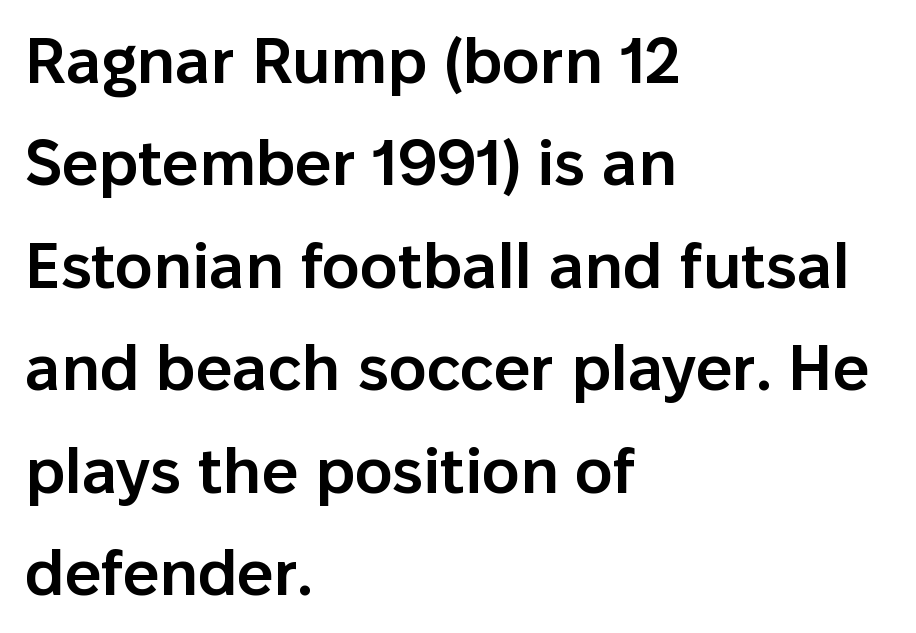
{"serif": "no", "italic": "no", "bold": "semi", "weight": "semibold", "width": "normal", "stroke_contrast": "low", "x_height": "medium", "monospaced": "no", "underline": "no", "align": "left", "line_spacing": "normal", "line_spacing_ratio": 1.6, "letter_spacing": "normal", "letter_spacing_em": 0.0, "glyph_px": 64}
